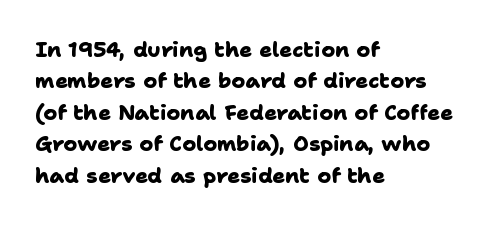
The image shows 21 px bold type; set left-aligned, normal line spacing (1.5x), normal letter spacing, not underlined.
